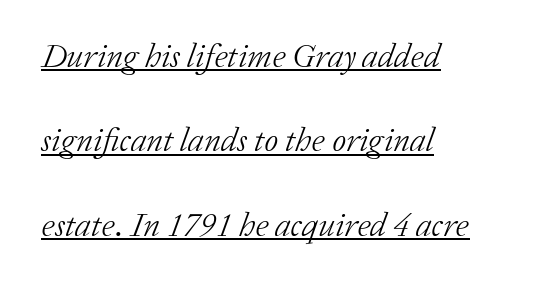
A light-to-regular cut is what we see here. Successive baselines arrive slowly, with a big drop between each. If you drew a line through each stem, it would be angled. Horizontally, the lines are justified to the leading edge only.
